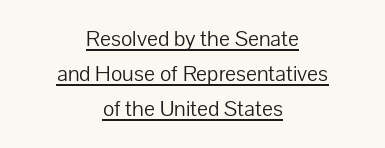
Letter spacing: default. You can tell it's not italic because the verticals are truly vertical. One-word summary of the alignment: center. Caption: face not bold, strokes unweighted. The words here are underlined.
